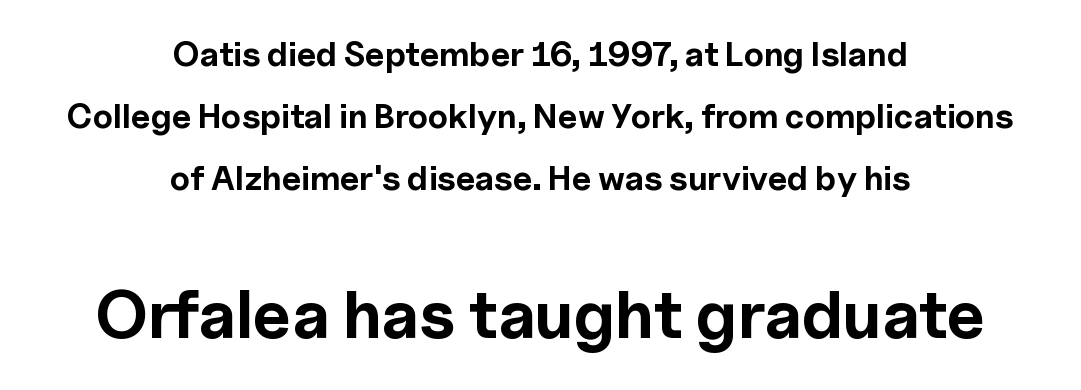
Do the letters lean? They stand straight. The passage is arranged like a title page — every line centered. Larger block? The one below; the one above is distinctly smaller. Pretty heavy lettering here — definitely bold. Inter-character spacing is left at the font's built-in metrics. You could not count columns in this text — the font is proportionally spaced.
